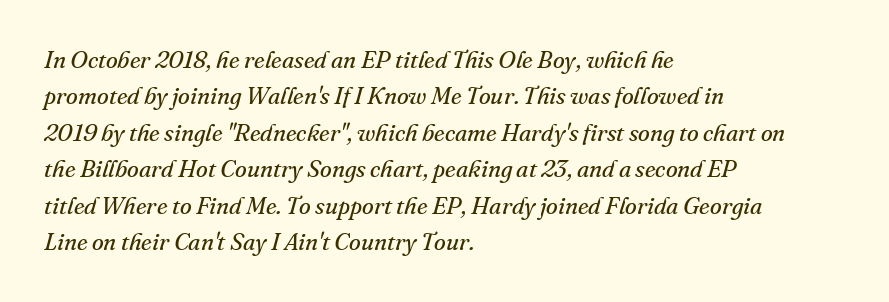
If you drew a ruler down the left edge, every line would touch it. Look at the tracking — it's just the regular setting, nothing added. No word sits above an underline. Stems and bowls with no extra thickness — not bold.
